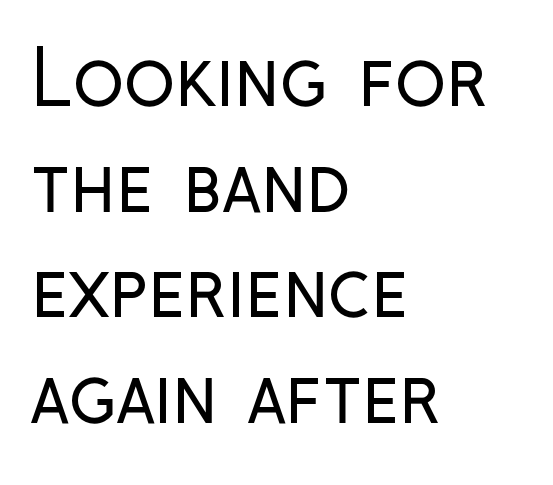
Q: Is the text bold? A: No.
Q: Is the text italic (slanted)? A: No, it is upright.
Q: Is the typeface a serif or a sans-serif typeface? A: Sans-serif.
Q: Is the text underlined? A: No.
Q: How is the paragraph aligned? A: Left-aligned.
Q: Is the spacing between letters normal or unusually wide? A: Normal.
Q: Is the spacing between lines tight, normal or loose? A: Normal.
Q: Width (condensed, normal, or wide)? A: Condensed.
Q: Stroke contrast? A: Low.
Q: x-height? A: Medium.
Q: Monospaced? A: No.
